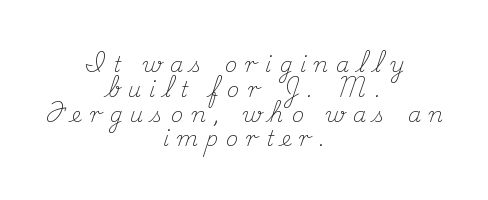
Q: Is the text bold? A: No.
Q: Is the text italic (slanted)? A: Yes.
Q: Is the text underlined? A: No.
Q: How is the paragraph aligned? A: Centered.
Q: Is the spacing between letters normal or unusually wide? A: Unusually wide.
